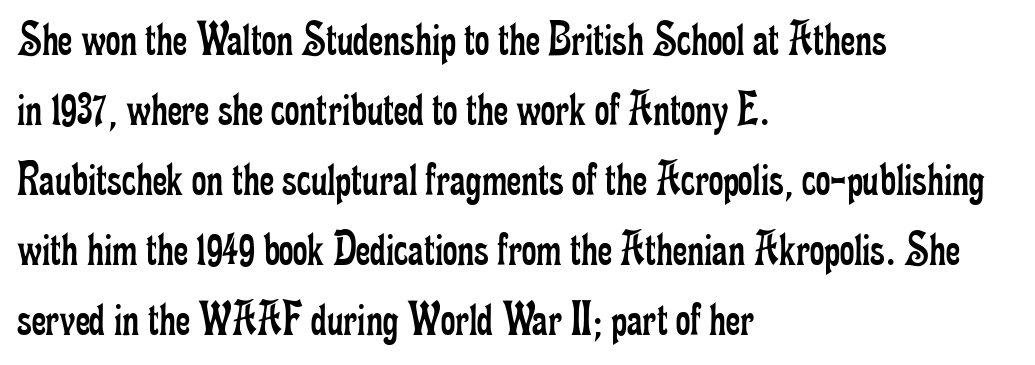
The image shows 50 px regular-weight, condensed serif type, upright; set left-aligned, normal line spacing (1.4x), normal letter spacing, not underlined; low stroke contrast and a small x-height.
